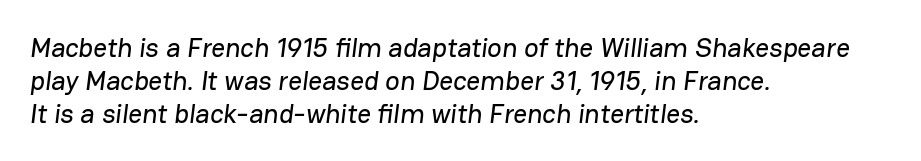
Descenders are the only things crossing below the line. Reading down the block, your eye returns to a fixed left position each line. Compared with typical body copy, the letter spacing here is the same.
